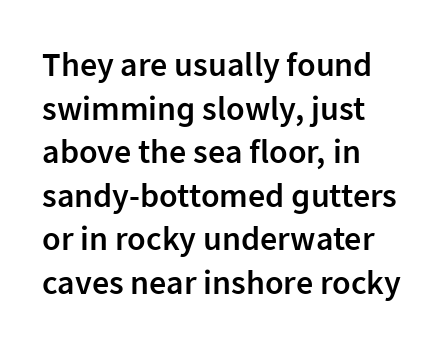
Note: no serifs on the glyphs. Rows of type keep a routine distance in the vertical direction. Compared with a centered layout, this one pins lines to the left instead. Notice how the stems are strictly vertical — no italics here. Short note: letters normally spaced. Moderately thickened strokes mark this as semibold type.
